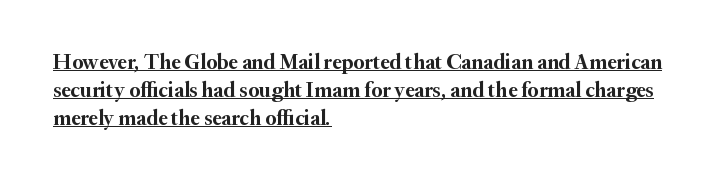
The image shows 21 px bold type, upright; set left-aligned, normal line spacing (1.33x), normal letter spacing, underlined.
